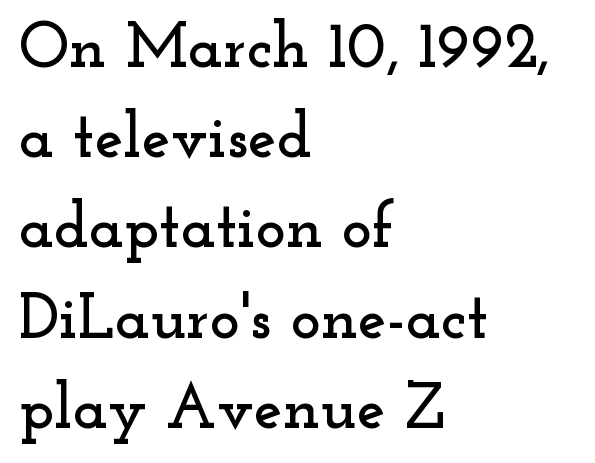
{"serif": "yes", "italic": "no", "width": "wide", "stroke_contrast": "low", "x_height": "small", "monospaced": "no", "underline": "no", "align": "left", "line_spacing": "normal", "line_spacing_ratio": 1.41, "letter_spacing": "normal", "letter_spacing_em": 0.0, "glyph_px": 64}
